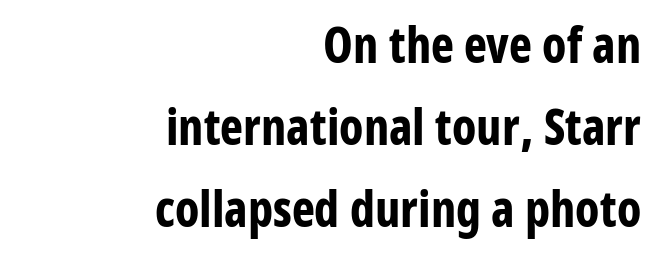
{"serif": "no", "italic": "no", "bold": "yes", "weight": "bold", "width": "condensed", "stroke_contrast": "low", "x_height": "medium", "monospaced": "no", "underline": "no", "align": "right", "line_spacing": "normal", "line_spacing_ratio": 1.67, "letter_spacing": "normal", "letter_spacing_em": 0.0, "glyph_px": 49}
